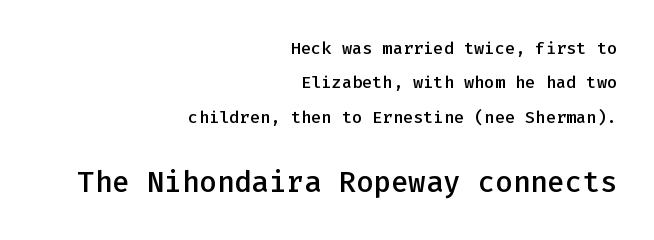
The lines in this sample share a right terminus and differ only in where they begin. This is moderately heavy type, rendered in semibold. Is this a fixed-width face? Yes — each glyph sits in an identical cell. The type is set solid horizontally, with unmodified tracking. Do the letters lean? They stand straight. Letters rest on an invisible, unmarked baseline.
